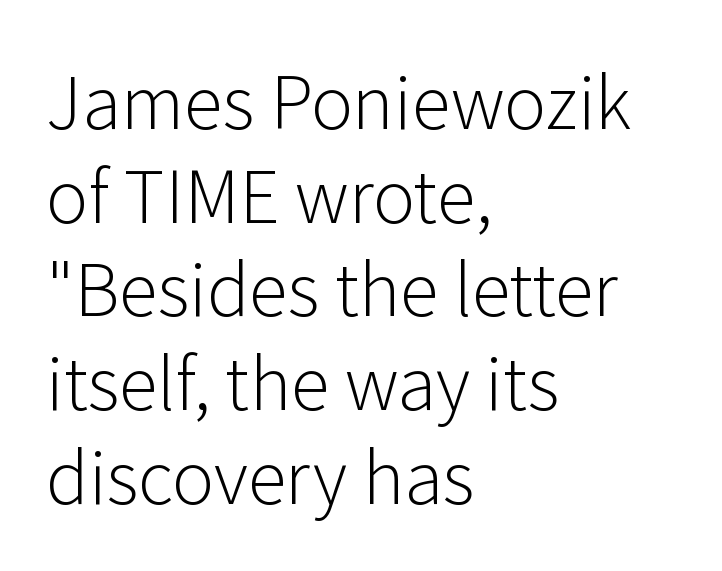
{"serif": "no", "italic": "no", "bold": "no", "weight": "light", "width": "normal", "stroke_contrast": "low", "x_height": "medium", "monospaced": "no", "underline": "no", "align": "left", "line_spacing": "normal", "line_spacing_ratio": 1.32, "letter_spacing": "normal", "letter_spacing_em": 0.0, "glyph_px": 71}
